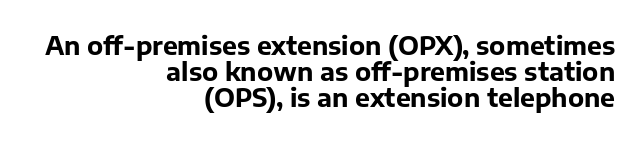
{"italic": "no", "bold": "yes", "underline": "no", "align": "right", "line_spacing": "tight", "line_spacing_ratio": 1.04, "letter_spacing": "normal", "letter_spacing_em": 0.0, "glyph_px": 25}
